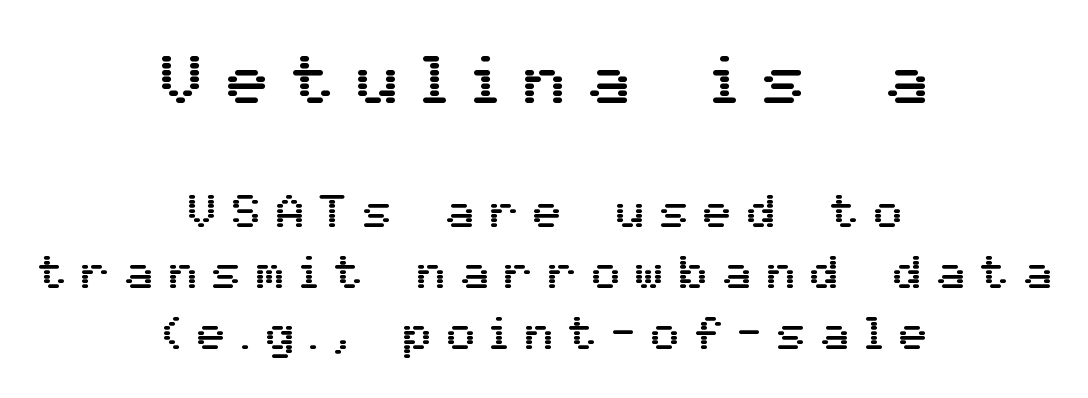
{"serif": "no", "italic": "no", "width": "normal", "stroke_contrast": "medium", "x_height": "medium", "monospaced": "no", "underline": "no", "align": "center", "line_spacing": "normal", "line_spacing_ratio": 1.29, "letter_spacing": "wide", "letter_spacing_em": 0.33, "larger_block": "first", "size_ratio": 1.49, "glyph_px": 70}
